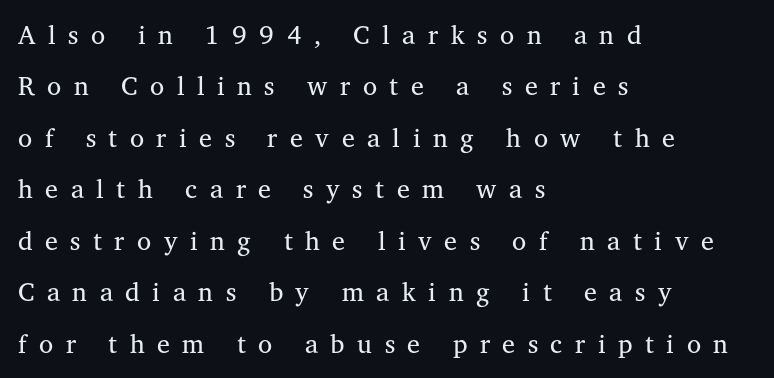
The image shows 26 px text type, upright; set left-aligned, loose line spacing (1.98x), unusually wide letter spacing (+0.48 em), not underlined.
